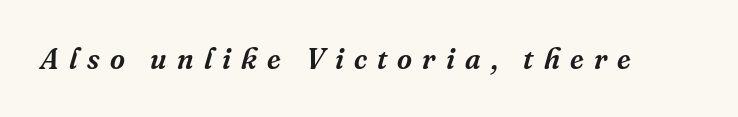
This sample has the flowing, uneven cadence of proportional lettering. Designer's note — italics engaged. Observe the wide spacing: letters keep a clear distance from each other. Serif or sans? Serif — the stroke terminals have little feet.
